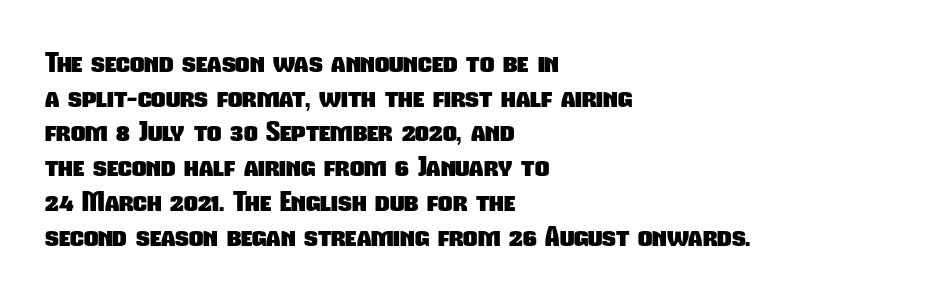
Q: Is the text bold? A: Yes.
Q: Is the typeface a serif or a sans-serif typeface? A: Sans-serif.
Q: Is the text underlined? A: No.
Q: How is the paragraph aligned? A: Left-aligned.
Q: Is the spacing between letters normal or unusually wide? A: Normal.
Q: Width (condensed, normal, or wide)? A: Condensed.
Q: Stroke contrast? A: Low.
Q: x-height? A: Medium.
Q: Monospaced? A: No.
